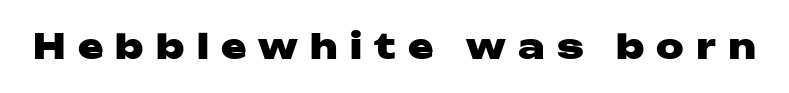
The image shows 34 px heavy, wide sans-serif type, upright; set unusually wide letter spacing (+0.36 em), not underlined; low stroke contrast and a medium x-height.
